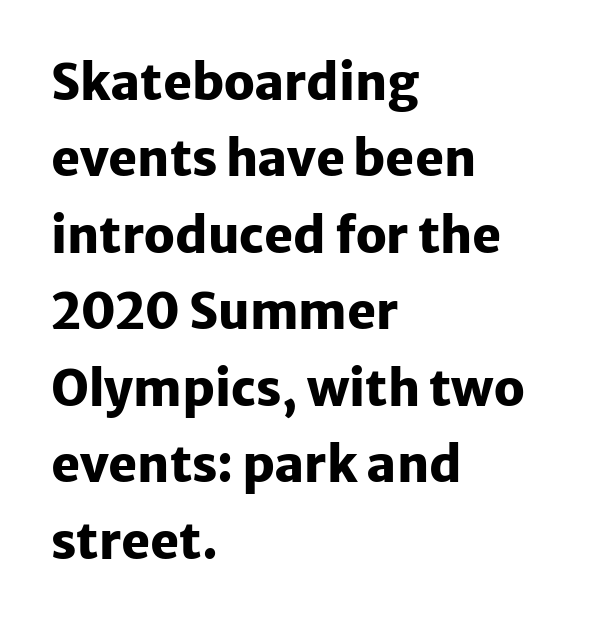
Q: Is the text bold? A: Yes.
Q: Is the text italic (slanted)? A: No, it is upright.
Q: Is the typeface a serif or a sans-serif typeface? A: Sans-serif.
Q: Is the text underlined? A: No.
Q: How is the paragraph aligned? A: Left-aligned.
Q: Is the spacing between letters normal or unusually wide? A: Normal.
Q: Is the spacing between lines tight, normal or loose? A: Normal.
Q: Width (condensed, normal, or wide)? A: Normal.
Q: Stroke contrast? A: Low.
Q: x-height? A: Medium.
Q: Monospaced? A: No.
